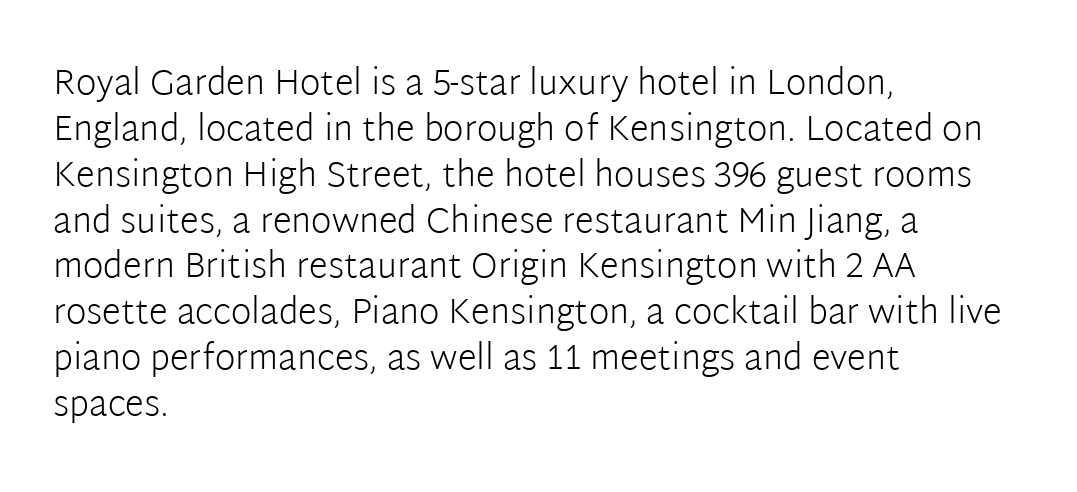
The image shows 35 px light sans-serif type, upright; set left-aligned, normal line spacing (1.31x), normal letter spacing, not underlined; low stroke contrast and a medium x-height.
